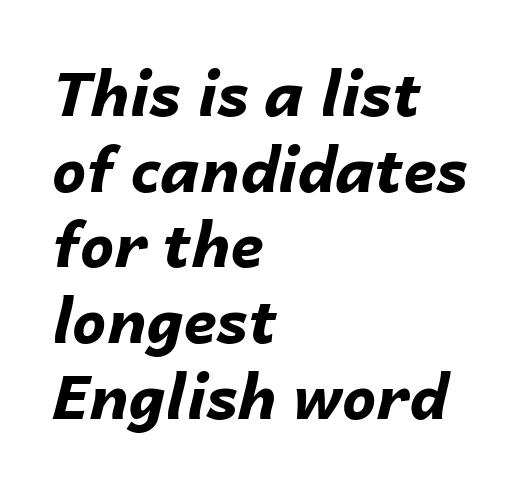
{"italic": "yes", "lean": "right", "slant_degrees": 14, "bold": "yes", "weight": "bold", "width": "normal", "stroke_contrast": "low", "x_height": "medium", "monospaced": "no", "underline": "no", "align": "left", "line_spacing_ratio": 1.24, "letter_spacing": "normal", "letter_spacing_em": 0.0, "glyph_px": 61}
